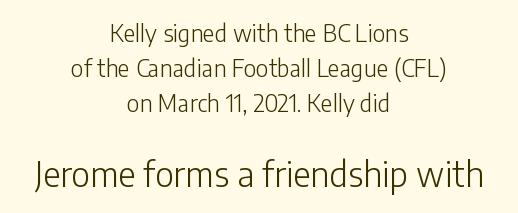
{"serif": "no", "italic": "no", "bold": "no", "weight": "light", "width": "normal", "stroke_contrast": "low", "x_height": "medium", "monospaced": "no", "underline": "no", "align": "center", "line_spacing": "normal", "line_spacing_ratio": 1.53, "letter_spacing": "normal", "letter_spacing_em": 0.0, "larger_block": "second", "size_ratio": 1.48, "glyph_px": 34}
